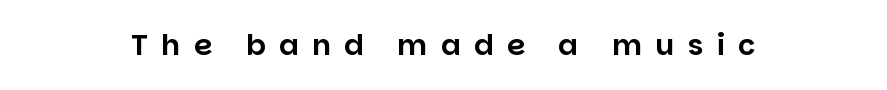
The image shows 29 px sans-serif type, upright; set centered, unusually wide letter spacing (+0.46 em), not underlined; low stroke contrast and a large x-height.
